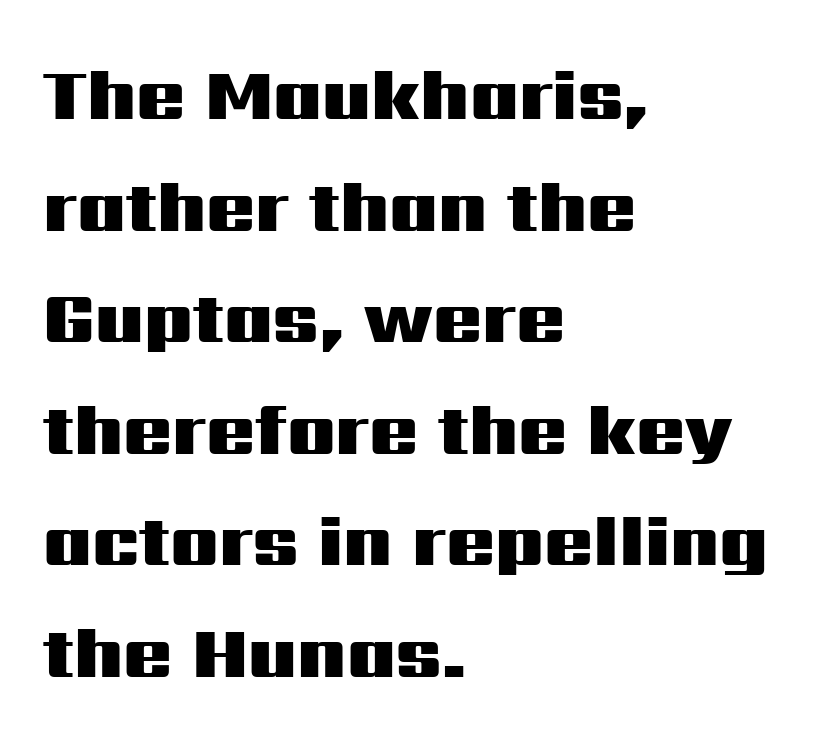
Where is the straight margin? On the left. This sample has the flowing, uneven cadence of proportional lettering. The specimen omits any rule beneath the text block's lines. Nobody touched the tracking dial on this one.
